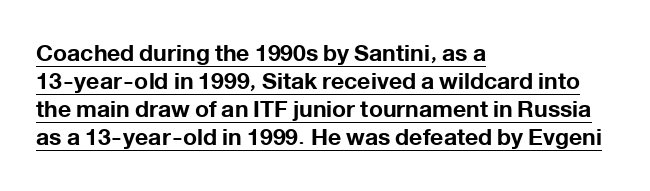
{"italic": "no", "bold": "yes", "underline": "yes", "align": "left", "line_spacing_ratio": 1.22, "letter_spacing": "normal", "letter_spacing_em": 0.0, "glyph_px": 23}
